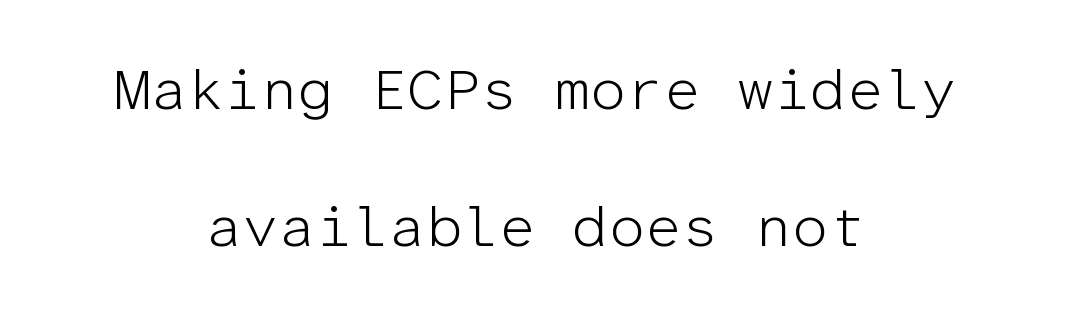
{"serif": "no", "italic": "no", "bold": "no", "weight": "light", "width": "normal", "stroke_contrast": "low", "x_height": "medium", "monospaced": "yes", "underline": "no", "align": "center", "line_spacing": "loose", "line_spacing_ratio": 2.36, "letter_spacing": "normal", "letter_spacing_em": 0.0, "glyph_px": 58}
